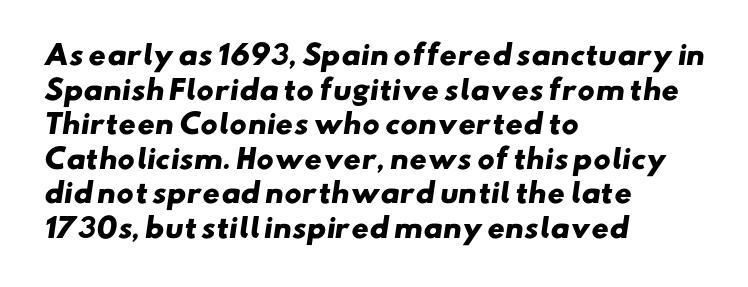
The image shows 27 px bold type; set left-aligned, normal line spacing (1.28x), normal letter spacing, not underlined.
